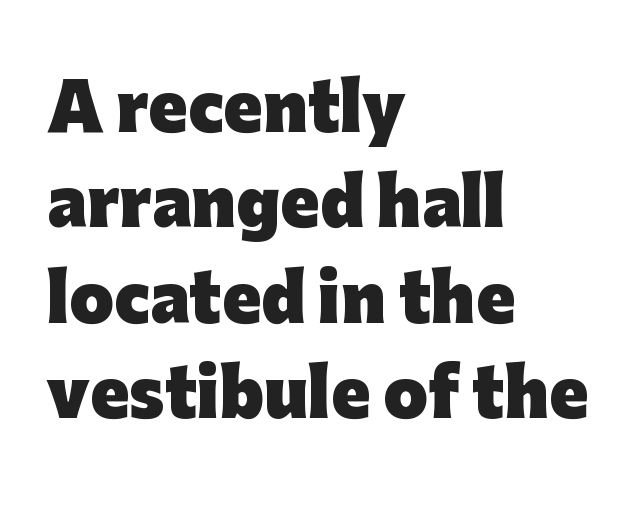
The image shows 64 px heavy sans-serif type, upright; set left-aligned, normal line spacing (1.49x), normal letter spacing, not underlined; low stroke contrast and a medium x-height.
